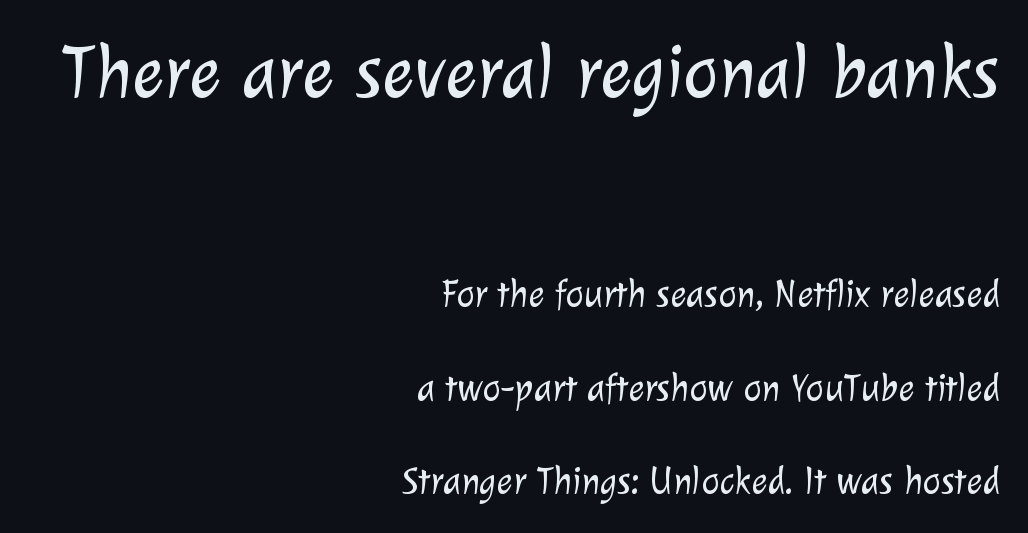
Q: Is the text bold? A: No.
Q: Is the typeface a serif or a sans-serif typeface? A: Sans-serif.
Q: Is the text underlined? A: No.
Q: How is the paragraph aligned? A: Right-aligned.
Q: Is the spacing between letters normal or unusually wide? A: Normal.
Q: Is the spacing between lines tight, normal or loose? A: Loose.
Q: Which block of text is set in a larger size, the first (top) or the second (bottom)? A: The first (top) one.
Q: Width (condensed, normal, or wide)? A: Normal.
Q: Stroke contrast? A: Low.
Q: x-height? A: Medium.
Q: Monospaced? A: No.
